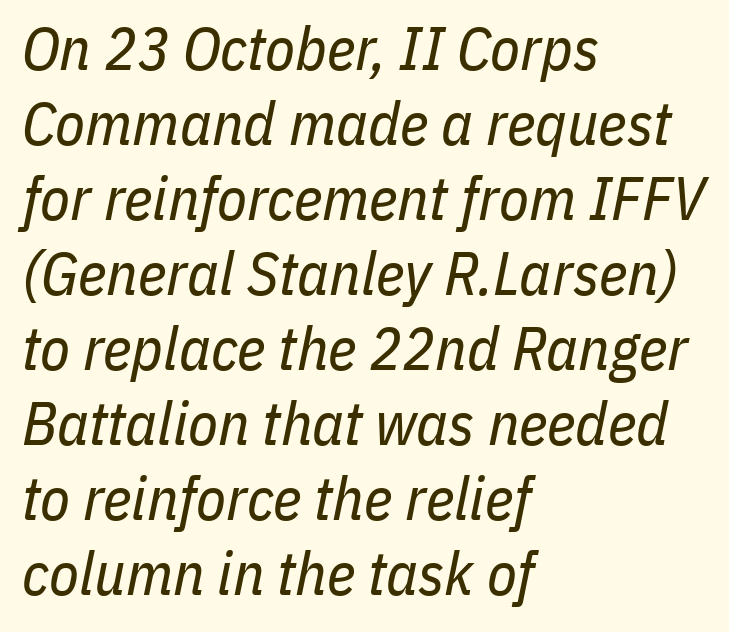
Q: Is the text bold? A: No.
Q: Is the text italic (slanted)? A: Yes, it leans right by about 11 degrees.
Q: Is the text underlined? A: No.
Q: How is the paragraph aligned? A: Left-aligned.
Q: Is the spacing between letters normal or unusually wide? A: Normal.
Q: Width (condensed, normal, or wide)? A: Condensed.
Q: Stroke contrast? A: Low.
Q: x-height? A: Medium.
Q: Monospaced? A: No.
